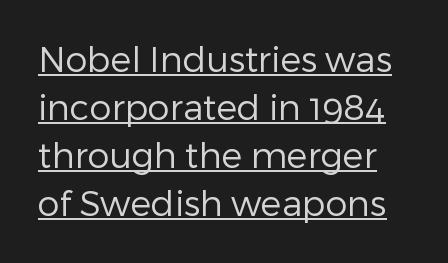
Whoever set this chose a conventional vertical rhythm. A rule runs beneath these lines of type. These glyphs show unthickened strokes, regular width or finer. The type is set solid horizontally, with unmodified tracking. Look at the bottom of the vertical strokes: they stop flat, with no serifs.
